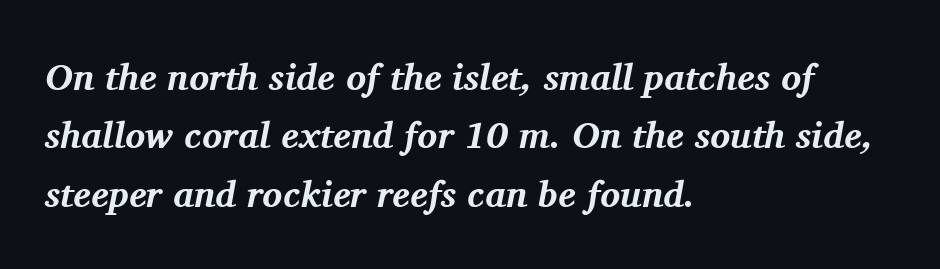
The image shows 37 px bold serif type, italic (leaning right); set left-aligned, normal line spacing (1.58x), normal letter spacing, not underlined; medium stroke contrast and a medium x-height.
